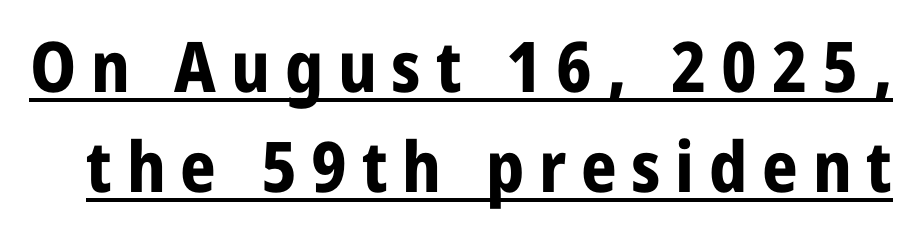
This sample uses a sans-serif face. Observe the wide spacing: letters keep a clear distance from each other. These lines are rendered in a variable-pitch font. Underline: present. The leading is moderate, giving the passage an even texture. Ordinary non-slanted type is in use.
